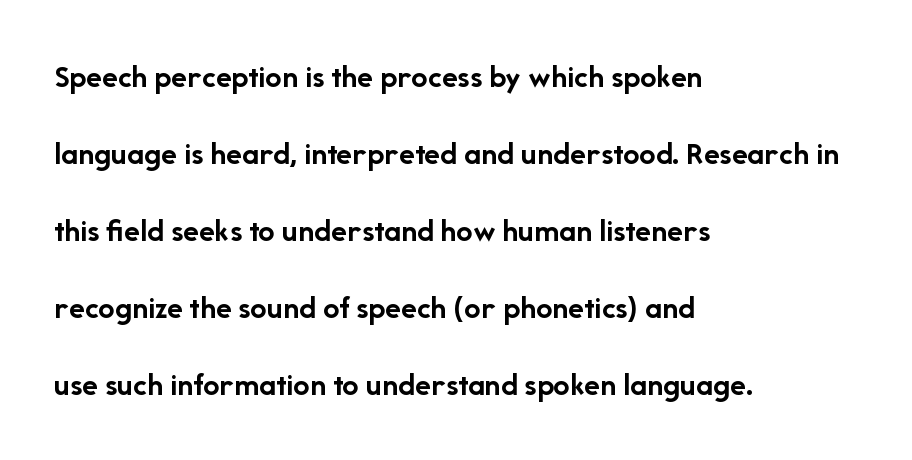
The image shows 33 px semibold sans-serif type, upright; set left-aligned, loose line spacing (2.33x), normal letter spacing, not underlined; low stroke contrast and a medium x-height.
